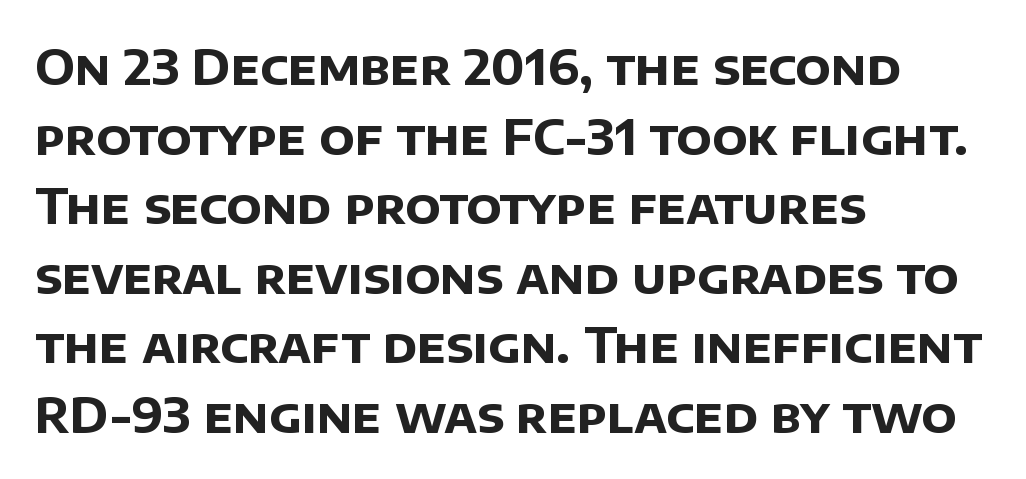
The image shows 48 px bold sans-serif type; set left-aligned, normal line spacing (1.45x), normal letter spacing, not underlined; low stroke contrast and a large x-height.
